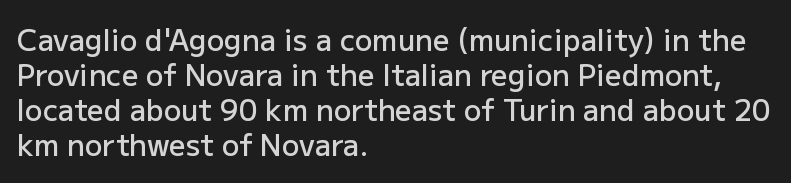
{"serif": "no", "italic": "no", "bold": "semi", "weight": "semibold", "width": "normal", "stroke_contrast": "low", "x_height": "medium", "monospaced": "no", "underline": "no", "align": "left", "line_spacing_ratio": 1.21, "letter_spacing": "normal", "letter_spacing_em": 0.0, "glyph_px": 29}
